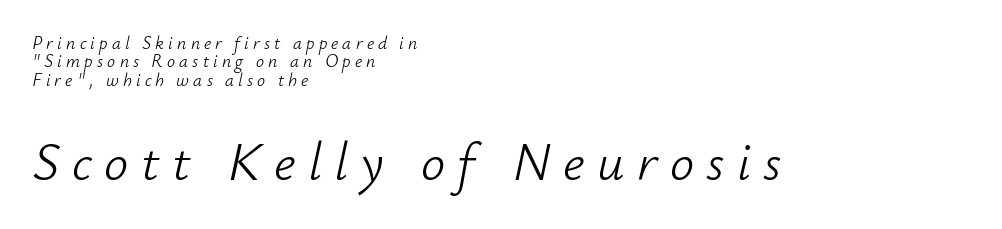
The face used here has a pronounced slope to its letters. Glance below the letters and you will spot only blank space. Looks like regular typesetting: each glyph gets only the width it needs. Short note: letters widely spaced.
